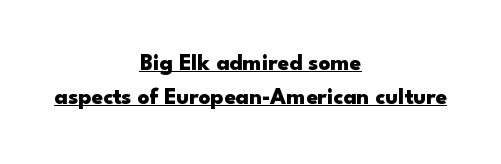
Students, this is bold: see how much ink each stroke carries. The lines are quadded center. Compared with typical paragraphs, the rows here are spaced about the same. A roman cut, with each character standing at attention.
